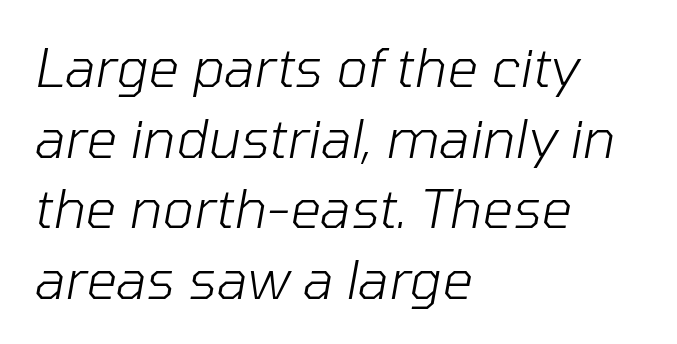
{"italic": "yes", "lean": "right", "slant_degrees": 10, "bold": "no", "weight": "light", "width": "normal", "stroke_contrast": "low", "x_height": "medium", "monospaced": "no", "underline": "no", "align": "left", "line_spacing": "normal", "line_spacing_ratio": 1.31, "letter_spacing": "normal", "letter_spacing_em": 0.0, "glyph_px": 54}
